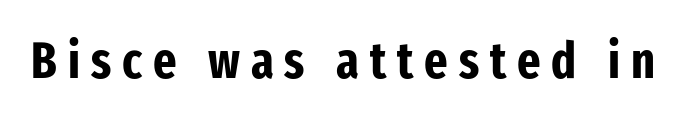
The image shows 50 px bold, condensed sans-serif type, upright; set unusually wide letter spacing (+0.22 em), not underlined; low stroke contrast and a medium x-height.
